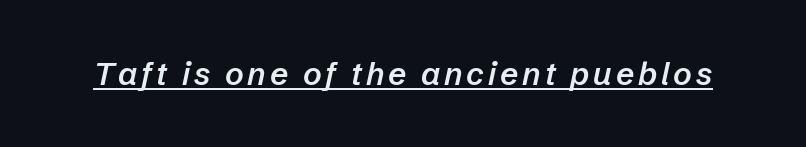
The image shows 32 px semibold type, italic (leaning right); set underlined; low stroke contrast and a medium x-height.
